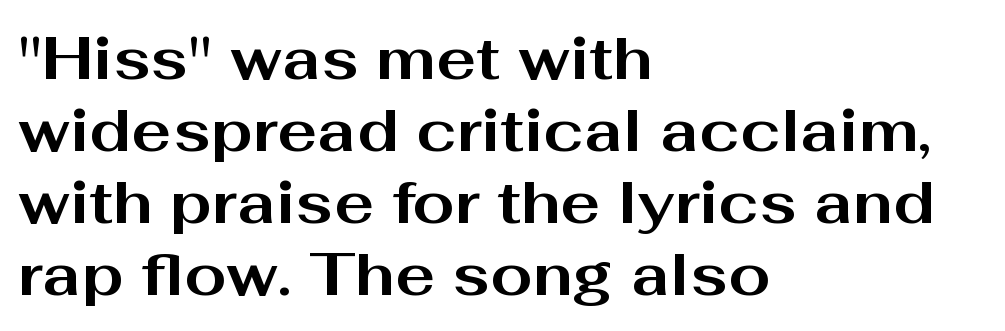
Q: Is the text bold? A: Yes.
Q: Is the text italic (slanted)? A: No, it is upright.
Q: Is the typeface a serif or a sans-serif typeface? A: Sans-serif.
Q: Is the text underlined? A: No.
Q: How is the paragraph aligned? A: Left-aligned.
Q: Is the spacing between letters normal or unusually wide? A: Normal.
Q: Width (condensed, normal, or wide)? A: Wide.
Q: Stroke contrast? A: Medium.
Q: x-height? A: Medium.
Q: Monospaced? A: No.
